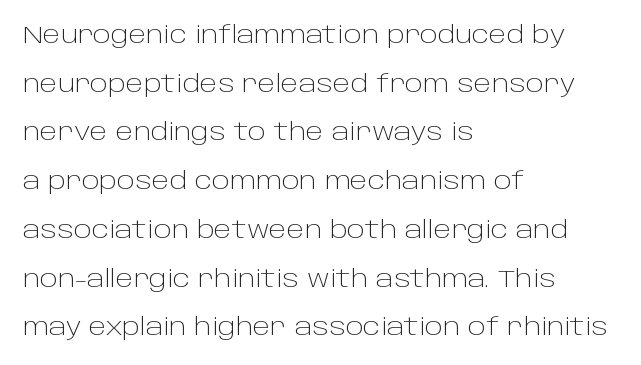
Q: Is the text bold? A: No.
Q: Is the text italic (slanted)? A: No, it is upright.
Q: Is the text underlined? A: No.
Q: How is the paragraph aligned? A: Left-aligned.
Q: Is the spacing between letters normal or unusually wide? A: Normal.
Q: Is the spacing between lines tight, normal or loose? A: Loose.
